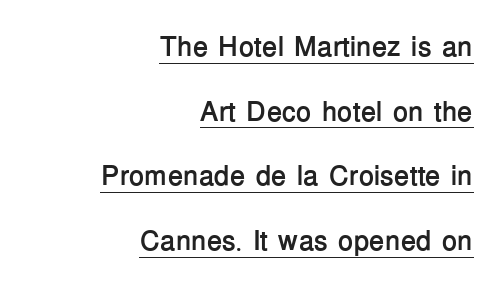
{"serif": "no", "italic": "no", "bold": "yes", "weight": "semibold", "width": "normal", "stroke_contrast": "low", "x_height": "medium", "monospaced": "no", "underline": "yes", "align": "right", "line_spacing": "loose", "line_spacing_ratio": 2.31, "letter_spacing": "normal", "letter_spacing_em": 0.0, "glyph_px": 28}
